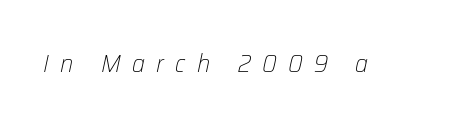
The image shows 25 px text type, italic (leaning right); set unusually wide letter spacing (+0.45 em), not underlined.
